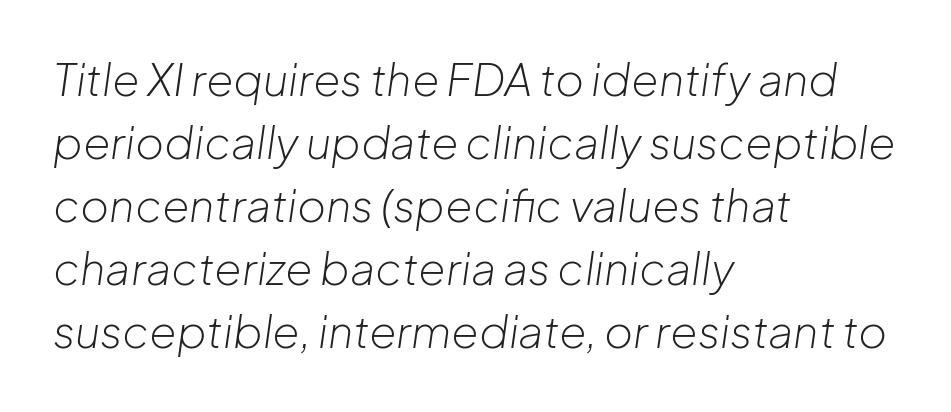
Think of a printed novel: that variable character pitch is what you see here. Summary of weight: not heavy and not bold. Vertically, the passage feels balanced, rows spaced as you'd expect. The gaps between neighbouring characters are ordinary and unremarkable. The ragged edge is on the right, which tells us the setting is flush left. The baseline area is clear.
